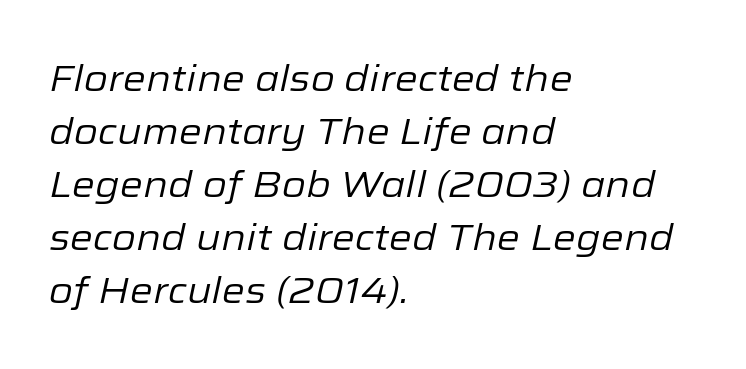
Summary of weight: not heavy and not bold. Horizontally, the lines are justified to the leading edge only. Plain, unruled lines of type. Spacing verdict: proportional, widths tailored to each character. This sample uses plain, unmodified letter spacing.
